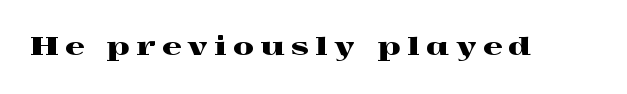
Q: Is the text italic (slanted)? A: No, it is upright.
Q: Is the text underlined? A: No.
Q: Is the spacing between letters normal or unusually wide? A: Unusually wide.
